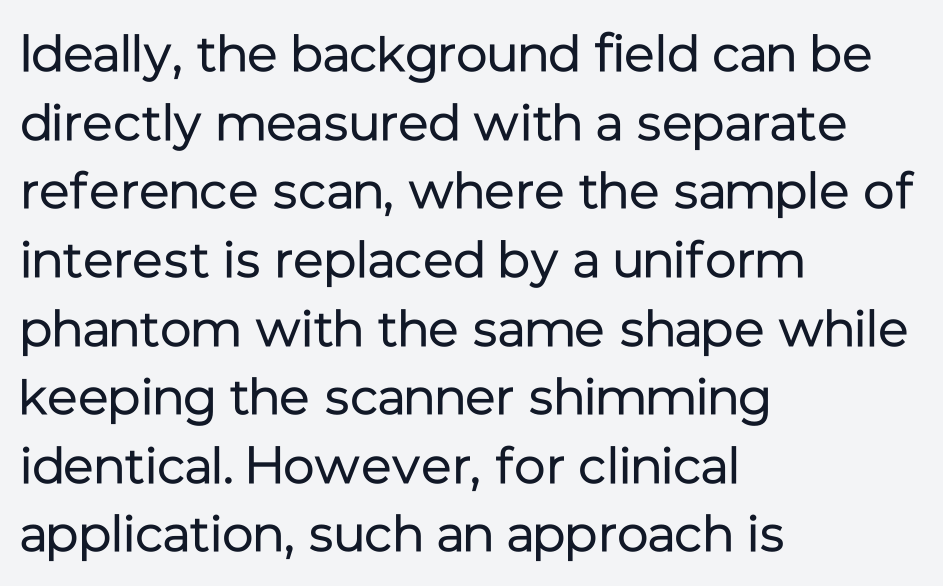
The lettering holds an erect, upright posture throughout. These lines keep a tight, regular rhythm from letter to letter. Lines of text with bare space underneath. Does the copy run flush right? No — it runs flush left. Bold? No — there's no thickening of the strokes. You could not count columns in this text — the font is proportionally spaced.
